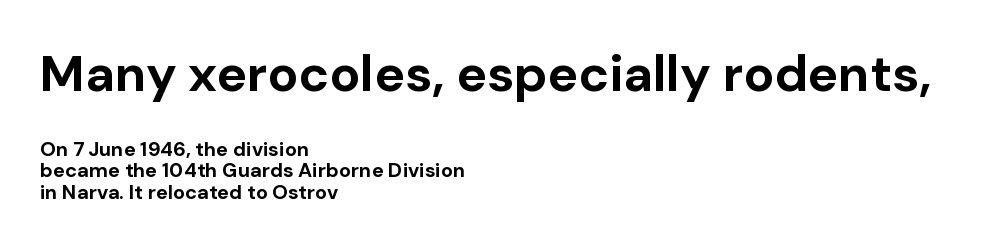
{"serif": "no", "italic": "no", "bold": "yes", "weight": "bold", "width": "normal", "stroke_contrast": "low", "x_height": "medium", "monospaced": "no", "underline": "no", "align": "left", "line_spacing": "tight", "line_spacing_ratio": 1.08, "letter_spacing": "normal", "letter_spacing_em": 0.0, "larger_block": "first", "size_ratio": 2.55, "glyph_px": 51}
